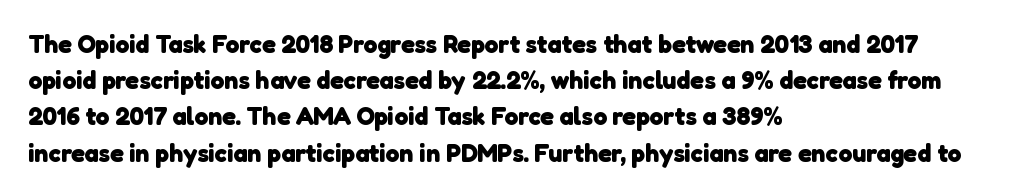
{"bold": "yes", "underline": "no", "align": "left", "line_spacing": "normal", "line_spacing_ratio": 1.45, "letter_spacing": "normal", "letter_spacing_em": 0.0, "glyph_px": 25}
